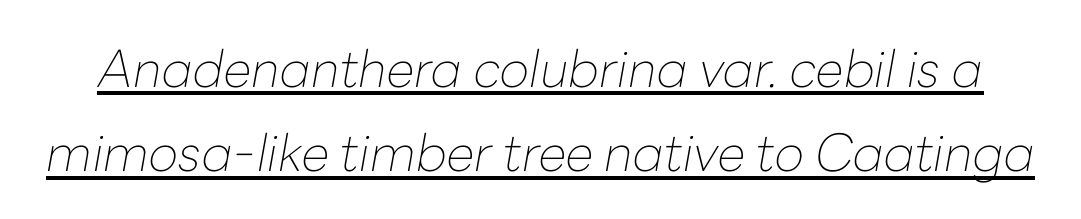
The image shows 51 px thin type, italic (leaning right); set normal line spacing (1.65x), normal letter spacing, underlined; low stroke contrast and a medium x-height.
